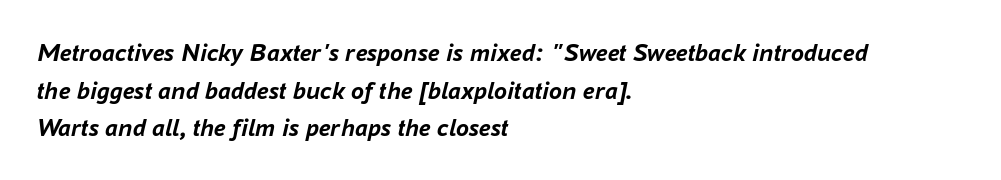
Q: Is the text bold? A: Yes.
Q: Is the text italic (slanted)? A: Yes, it leans right by about 16 degrees.
Q: Is the text underlined? A: No.
Q: How is the paragraph aligned? A: Left-aligned.
Q: Is the spacing between letters normal or unusually wide? A: Normal.
Q: Is the spacing between lines tight, normal or loose? A: Normal.
